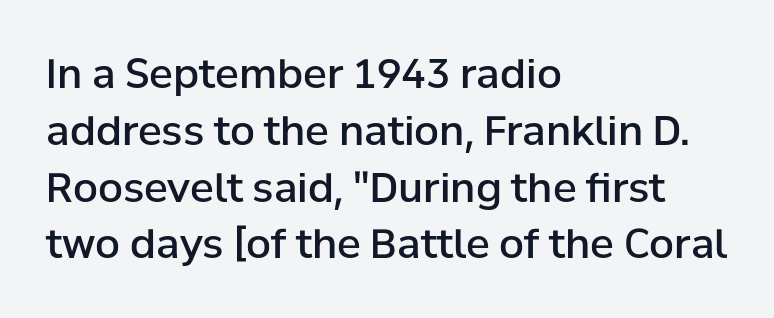
Type style note: lacks serifs. A normal amount of white space separates one row of letters from the next. The rag falls on the right side of this text block. Set as a demibold, roughly 600 on the weight scale. This is the regular roman posture of the typeface. The rendering uses natural spacing where letterforms have individual widths.
